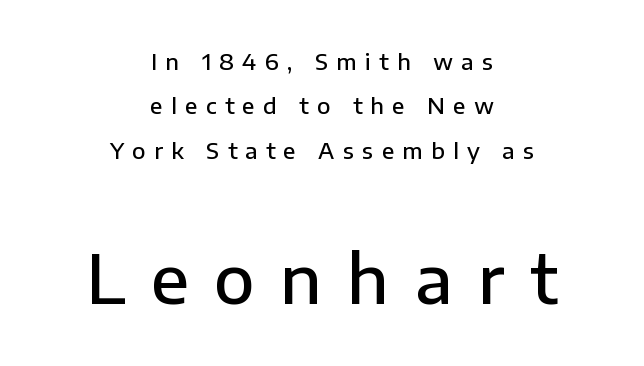
The image shows 67 px semibold sans-serif type, upright; set centered, loose line spacing (2.02x), unusually wide letter spacing (+0.38 em), not underlined; the second (bottom) block is 3.05x larger; low stroke contrast and a medium x-height.
